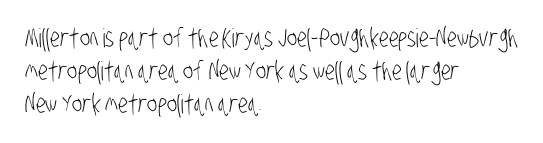
The image shows 26 px text type; set left-aligned, normal line spacing (1.26x), normal letter spacing, not underlined.
